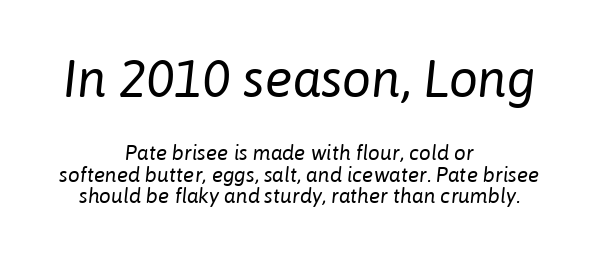
Q: Is the text bold? A: No.
Q: Is the text italic (slanted)? A: Yes, it leans right by about 6 degrees.
Q: Is the text underlined? A: No.
Q: How is the paragraph aligned? A: Centered.
Q: Is the spacing between letters normal or unusually wide? A: Normal.
Q: Is the spacing between lines tight, normal or loose? A: Tight.
Q: Which block of text is set in a larger size, the first (top) or the second (bottom)? A: The first (top) one.
Q: Width (condensed, normal, or wide)? A: Normal.
Q: Stroke contrast? A: Low.
Q: x-height? A: Medium.
Q: Monospaced? A: No.
